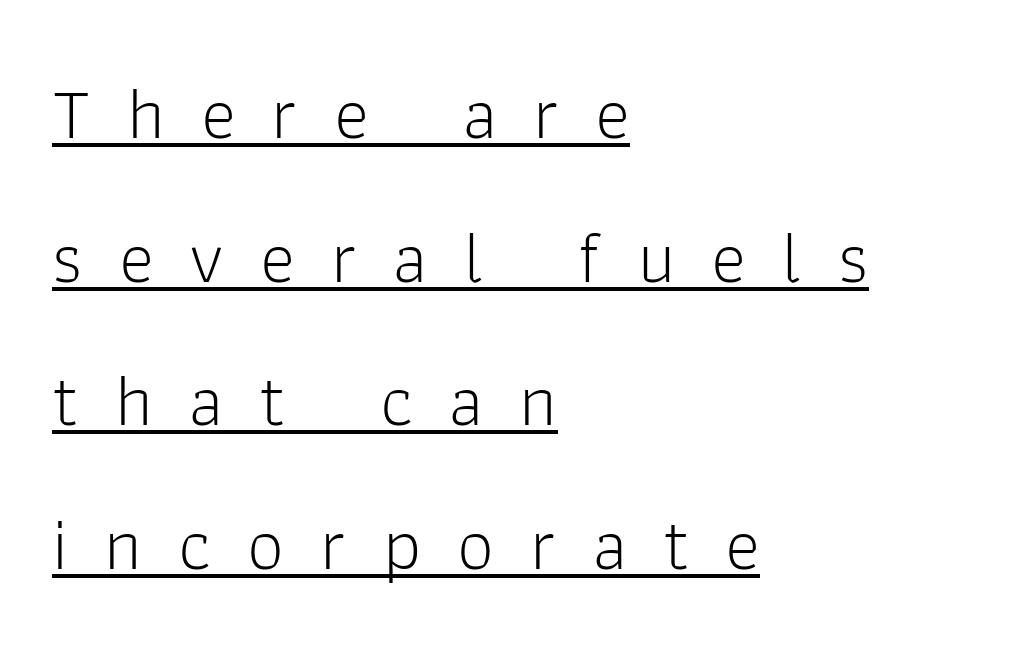
Q: Is the text bold? A: No.
Q: Is the text italic (slanted)? A: No, it is upright.
Q: Is the typeface a serif or a sans-serif typeface? A: Sans-serif.
Q: Is the text underlined? A: Yes.
Q: How is the paragraph aligned? A: Left-aligned.
Q: Is the spacing between letters normal or unusually wide? A: Unusually wide.
Q: Is the spacing between lines tight, normal or loose? A: Loose.
Q: Width (condensed, normal, or wide)? A: Normal.
Q: Stroke contrast? A: Low.
Q: x-height? A: Medium.
Q: Monospaced? A: No.
